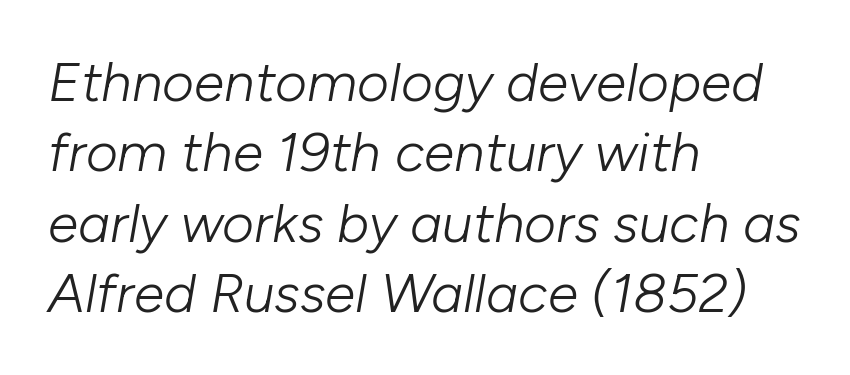
{"italic": "yes", "lean": "right", "slant_degrees": 10, "bold": "no", "weight": "light", "width": "normal", "stroke_contrast": "low", "x_height": "medium", "monospaced": "no", "underline": "no", "align": "left", "line_spacing": "normal", "line_spacing_ratio": 1.28, "letter_spacing": "normal", "letter_spacing_em": 0.0, "glyph_px": 55}
